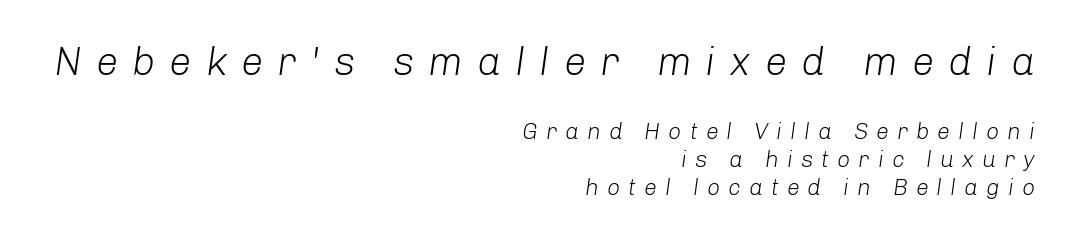
Q: Is the text bold? A: No.
Q: Is the text italic (slanted)? A: Yes, it leans right by about 8 degrees.
Q: Is the text underlined? A: No.
Q: How is the paragraph aligned? A: Right-aligned.
Q: Is the spacing between letters normal or unusually wide? A: Unusually wide.
Q: Which block of text is set in a larger size, the first (top) or the second (bottom)? A: The first (top) one.
Q: Width (condensed, normal, or wide)? A: Normal.
Q: Stroke contrast? A: Low.
Q: x-height? A: Medium.
Q: Monospaced? A: No.
